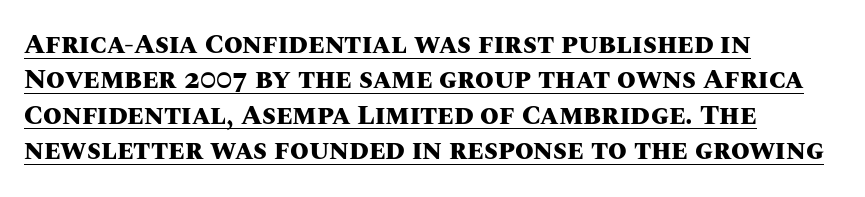
The image shows 27 px bold type, upright; set left-aligned, normal line spacing (1.31x), normal letter spacing, underlined.
